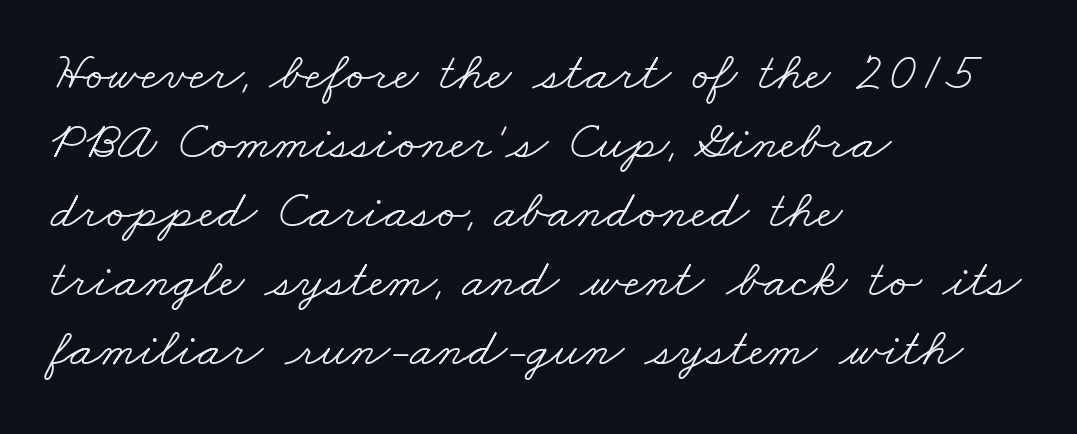
The ragged edge is on the right, which tells us the setting is flush left. The passage shown has conventional tracking throughout. The letterforms sit at book weight or below. The face used here is proportionally spaced, like ordinary book or web type. This is serif lettering, the kind often seen in printed books. The rendering uses a moderate line-height, typical for paragraphs.
